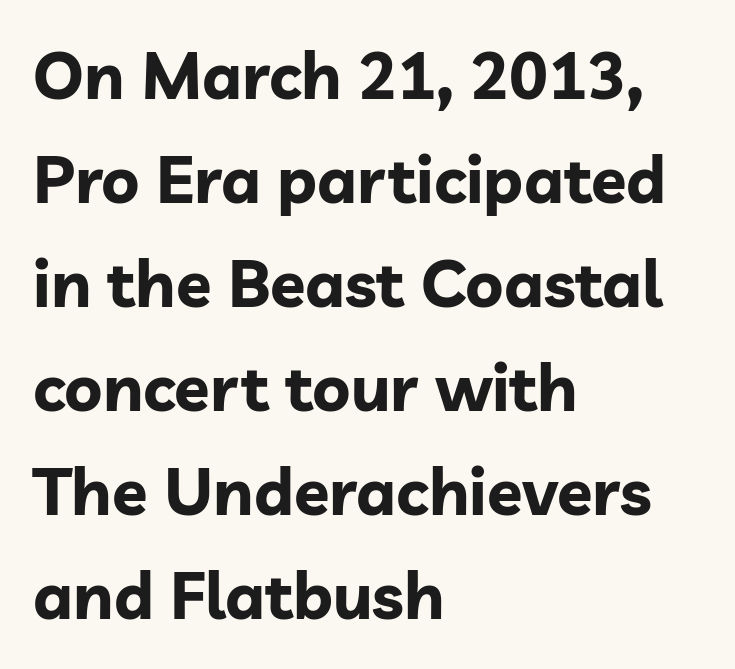
The image shows 65 px bold sans-serif type, upright; set left-aligned, normal line spacing (1.6x), normal letter spacing, not underlined; low stroke contrast and a medium x-height.
